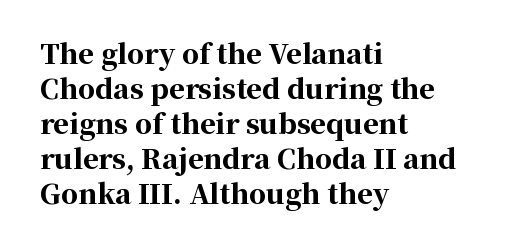
{"italic": "no", "bold": "yes", "underline": "no", "align": "left", "line_spacing": "normal", "line_spacing_ratio": 1.3, "letter_spacing": "normal", "letter_spacing_em": 0.0, "glyph_px": 27}
